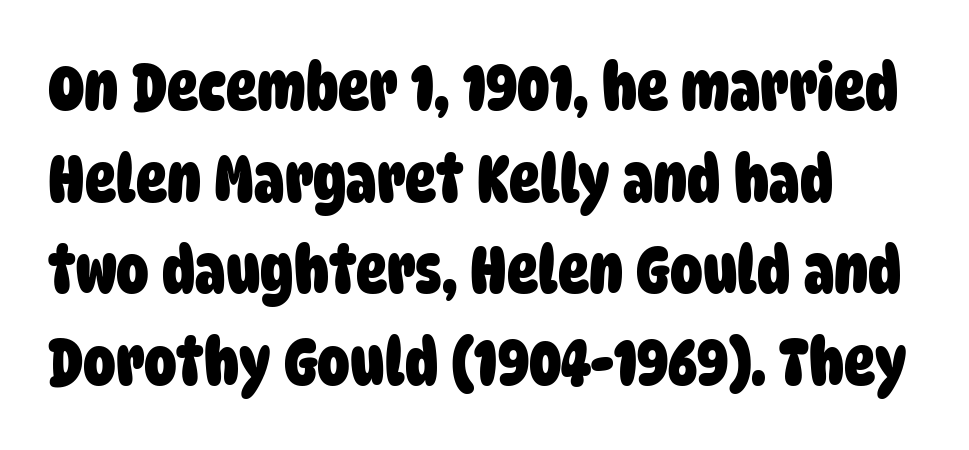
Q: Is the text bold? A: Yes.
Q: Is the typeface a serif or a sans-serif typeface? A: Sans-serif.
Q: Is the text underlined? A: No.
Q: How is the paragraph aligned? A: Left-aligned.
Q: Is the spacing between letters normal or unusually wide? A: Normal.
Q: Is the spacing between lines tight, normal or loose? A: Normal.
Q: Width (condensed, normal, or wide)? A: Condensed.
Q: Stroke contrast? A: Low.
Q: x-height? A: Large.
Q: Monospaced? A: No.
